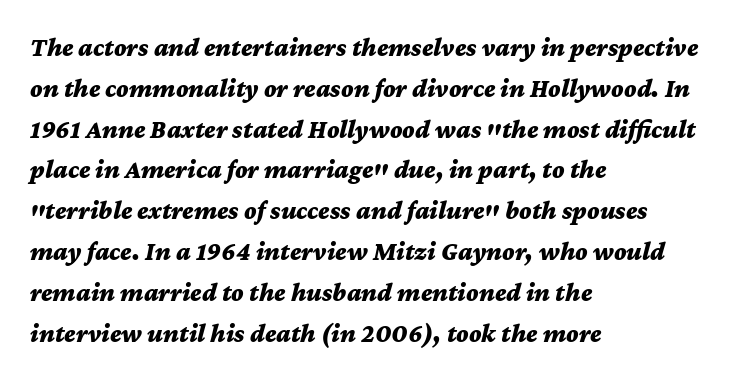
The image shows 26 px bold type, italic (leaning right); set left-aligned, normal line spacing (1.57x), normal letter spacing, not underlined.
